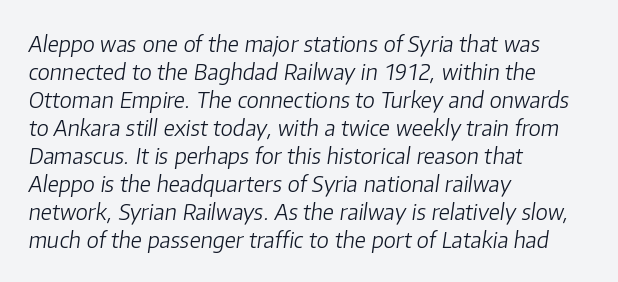
The image shows 22 px text type, italic (leaning right); set left-aligned, normal line spacing (1.27x), normal letter spacing, not underlined.
